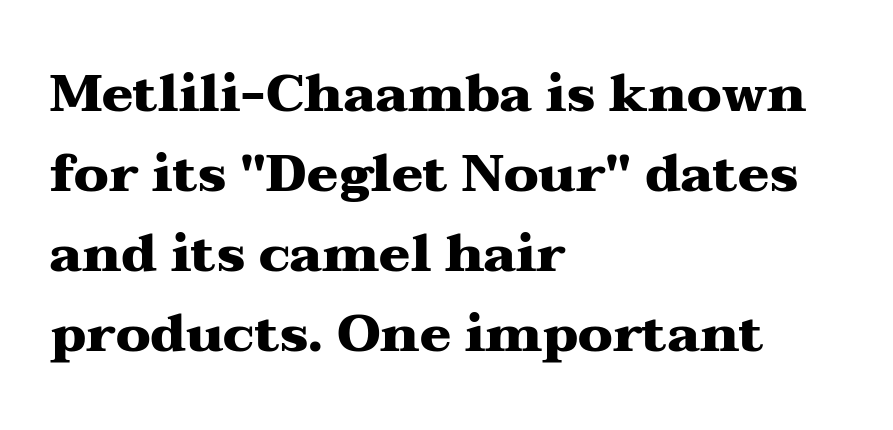
{"serif": "yes", "italic": "no", "bold": "yes", "weight": "heavy", "width": "wide", "stroke_contrast": "medium", "x_height": "medium", "monospaced": "no", "underline": "no", "align": "left", "line_spacing": "normal", "line_spacing_ratio": 1.54, "letter_spacing": "normal", "letter_spacing_em": 0.0, "glyph_px": 52}
